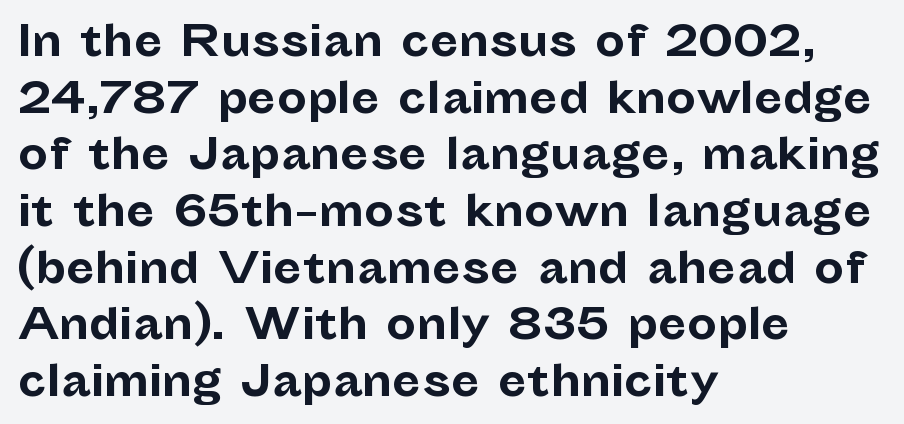
Q: Is the text bold? A: Yes.
Q: Is the text italic (slanted)? A: No, it is upright.
Q: Is the typeface a serif or a sans-serif typeface? A: Sans-serif.
Q: Is the text underlined? A: No.
Q: How is the paragraph aligned? A: Left-aligned.
Q: Is the spacing between letters normal or unusually wide? A: Normal.
Q: Is the spacing between lines tight, normal or loose? A: Normal.
Q: Width (condensed, normal, or wide)? A: Normal.
Q: Stroke contrast? A: Low.
Q: x-height? A: Medium.
Q: Monospaced? A: No.
